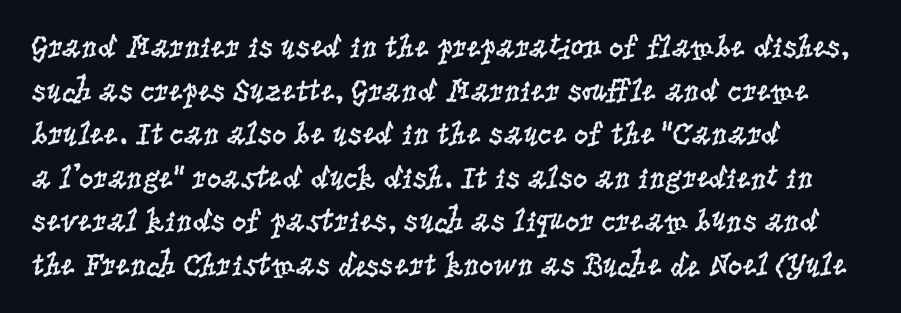
A bare baseline throughout the passage. Stroke terminals: seriffed. Compared with a typical body face, this is equally light or lighter still. Honestly, the letter spacing is just normal — you wouldn't notice it. Here the designer chose a conventional face with non-uniform glyph widths.
